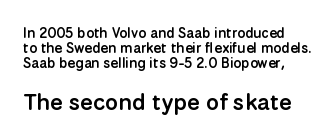
{"italic": "no", "bold": "semi", "underline": "no", "line_spacing": "tight", "line_spacing_ratio": 1.06, "letter_spacing": "normal", "letter_spacing_em": 0.0, "larger_block": "second", "size_ratio": 1.64, "glyph_px": 23}
